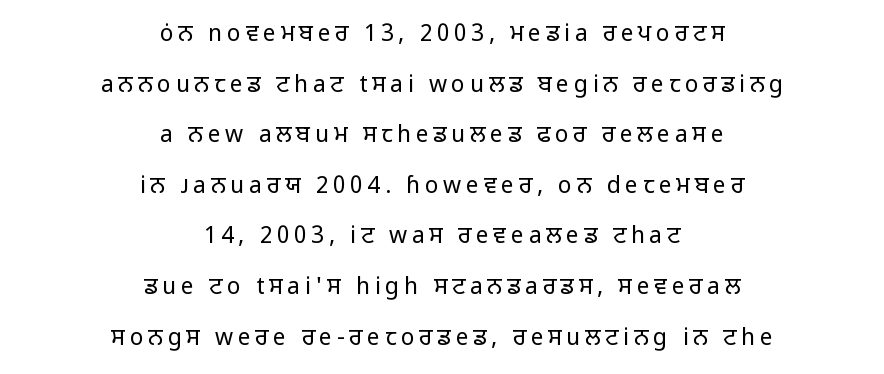
Q: Is the text bold? A: No.
Q: Is the text italic (slanted)? A: No, it is upright.
Q: Is the text underlined? A: No.
Q: How is the paragraph aligned? A: Centered.
Q: Is the spacing between letters normal or unusually wide? A: Unusually wide.
Q: Is the spacing between lines tight, normal or loose? A: Loose.
